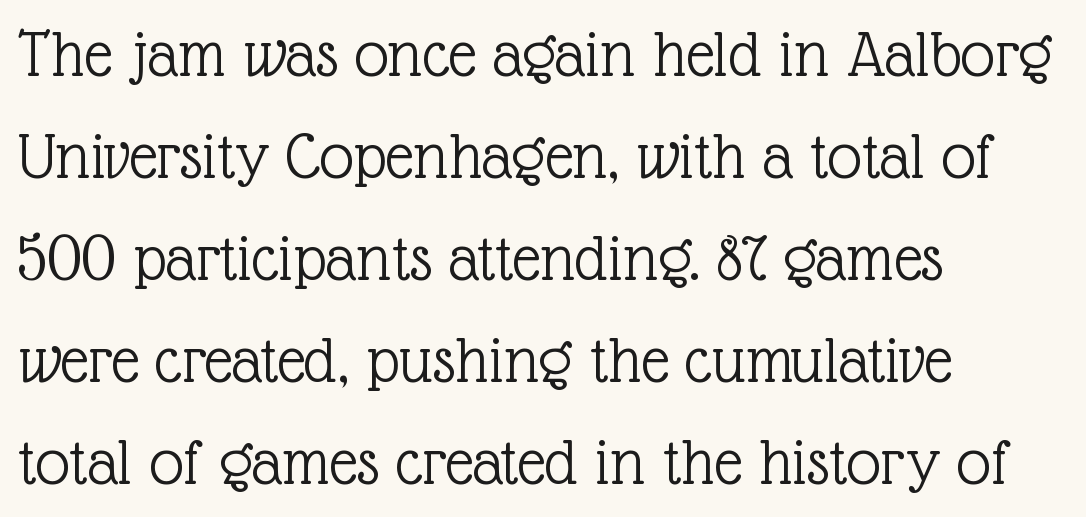
The image shows 69 px light serif type, upright; set left-aligned, normal line spacing (1.48x), normal letter spacing, not underlined; a medium x-height.
